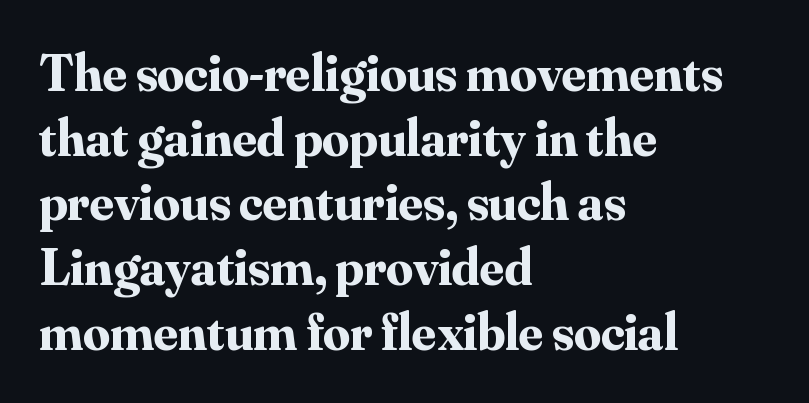
The image shows 53 px bold serif type, upright; set left-aligned, line spacing 1.22x, normal letter spacing, not underlined; medium stroke contrast and a small x-height.
